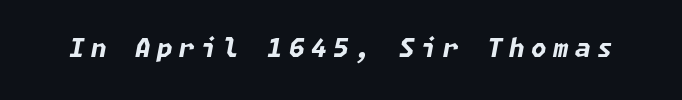
Q: Is the text bold? A: Yes.
Q: Is the text italic (slanted)? A: Yes, it leans right by about 11 degrees.
Q: Is the text underlined? A: No.
Q: Is the spacing between letters normal or unusually wide? A: Unusually wide.
